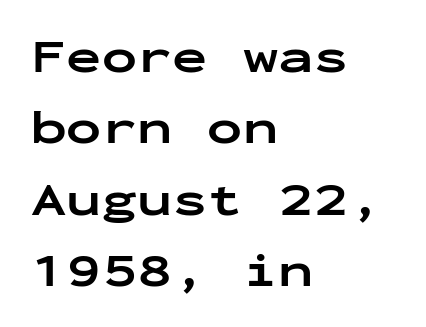
The font is running at its bold setting. In terms of leading, this rendering sits right in the middle. Just letters on the line, the space beneath them empty. This sample uses an upright cut, with every glyph sitting square on the baseline.
